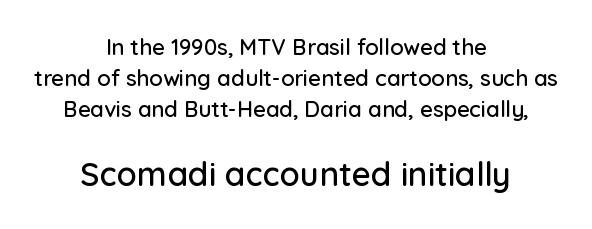
{"serif": "no", "italic": "no", "width": "normal", "stroke_contrast": "low", "x_height": "medium", "monospaced": "no", "underline": "no", "align": "center", "line_spacing": "normal", "line_spacing_ratio": 1.42, "letter_spacing": "normal", "letter_spacing_em": 0.0, "larger_block": "second", "size_ratio": 1.5, "glyph_px": 33}
